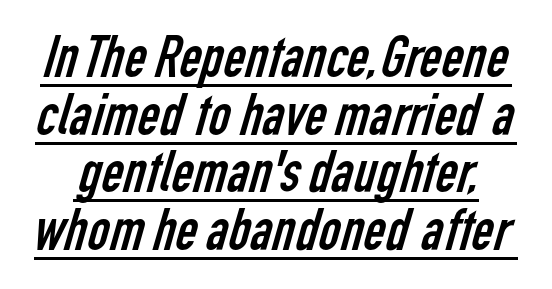
Regarding leading, the lines here are crowded together. Think of a printed novel: that variable character pitch is what you see here. The letterforms sit at book weight or below. Students, note that the glyphs here touch the page at normal intervals. To sum up the face: it is a sans, with no serifs.
